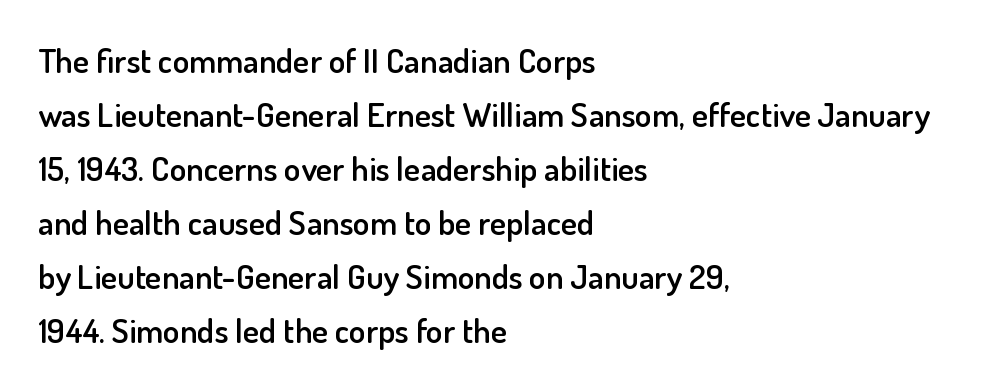
The image shows 34 px semibold sans-serif type, upright; set left-aligned, normal line spacing (1.59x), normal letter spacing, not underlined; low stroke contrast and a small x-height.
